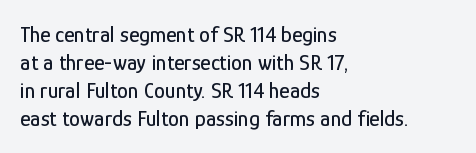
Q: Is the text italic (slanted)? A: No, it is upright.
Q: Is the text underlined? A: No.
Q: How is the paragraph aligned? A: Left-aligned.
Q: Is the spacing between letters normal or unusually wide? A: Normal.
Q: Is the spacing between lines tight, normal or loose? A: Normal.
